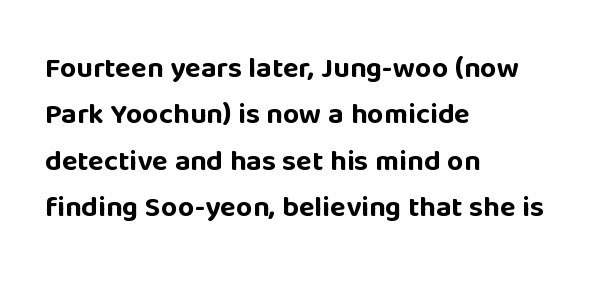
{"serif": "no", "italic": "no", "bold": "yes", "weight": "bold", "width": "normal", "stroke_contrast": "low", "x_height": "large", "monospaced": "no", "underline": "no", "align": "left", "line_spacing": "normal", "line_spacing_ratio": 1.6, "letter_spacing": "normal", "letter_spacing_em": 0.0, "glyph_px": 29}
